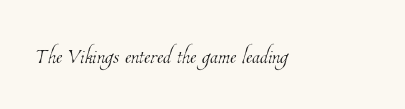
Q: Is the text bold? A: No.
Q: Is the text underlined? A: No.
Q: Is the spacing between letters normal or unusually wide? A: Normal.
Q: Width (condensed, normal, or wide)? A: Condensed.
Q: Stroke contrast? A: Low.
Q: x-height? A: Medium.
Q: Monospaced? A: No.
